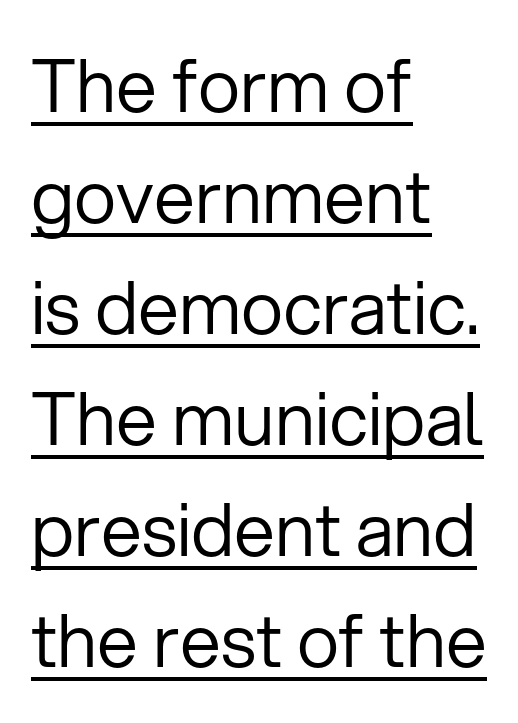
{"serif": "no", "italic": "no", "bold": "no", "weight": "regular", "width": "normal", "stroke_contrast": "low", "x_height": "medium", "monospaced": "no", "underline": "yes", "align": "left", "line_spacing": "normal", "line_spacing_ratio": 1.52, "letter_spacing": "normal", "letter_spacing_em": 0.0, "glyph_px": 73}
